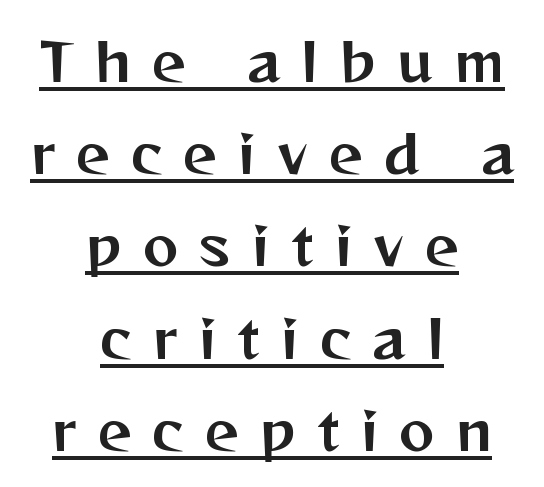
Beneath each row of characters lies a ruled line. Every row of glyphs is offset so its center matches the block's center. A typesetter would call this heavily tracked-out type. Look at the bottom of the vertical strokes: they stop flat, with no serifs. Does the lettering tilt? It doesn't — this is upright. These lines are rendered in a variable-pitch font.
